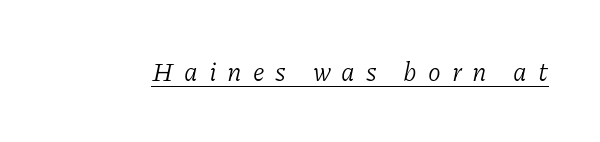
Q: Is the text bold? A: No.
Q: Is the text italic (slanted)? A: Yes, it leans right by about 11 degrees.
Q: Is the text underlined? A: Yes.
Q: Is the spacing between letters normal or unusually wide? A: Unusually wide.
